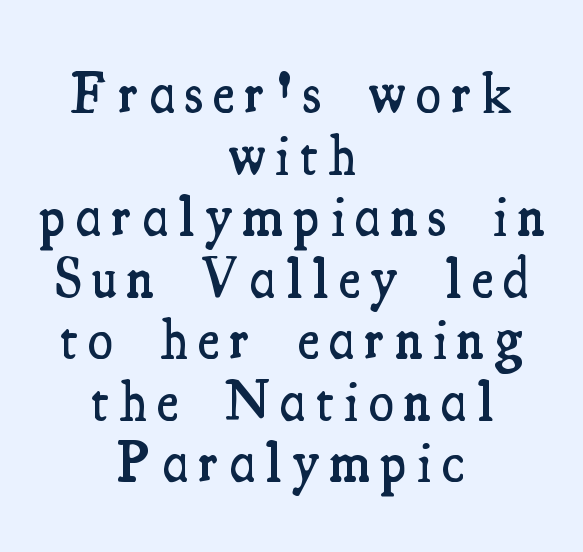
The face used here is proportionally spaced, like ordinary book or web type. A fair bit of extra ink — the face is semibold, not bold. The rendering shows small feet on the letterforms — a serif design. This sample trades vertical openness for compactness between lines.
